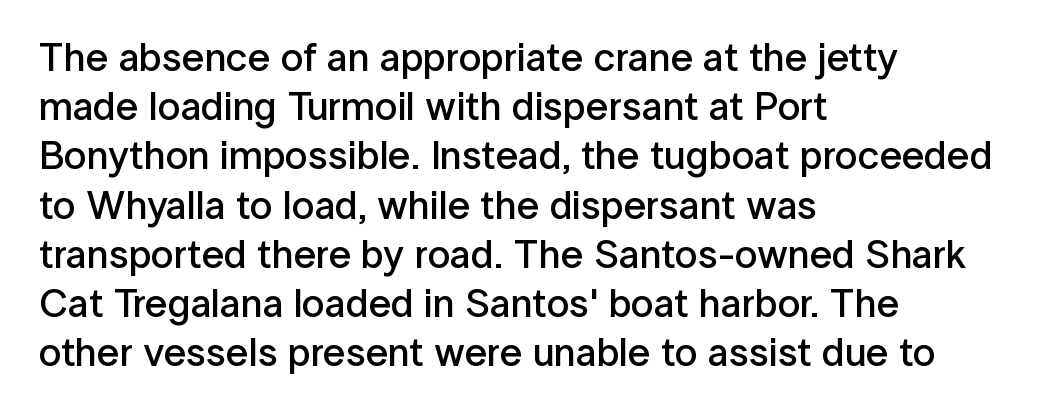
Q: Is the text bold? A: Semi-bold.
Q: Is the text italic (slanted)? A: No, it is upright.
Q: Is the typeface a serif or a sans-serif typeface? A: Sans-serif.
Q: Is the text underlined? A: No.
Q: How is the paragraph aligned? A: Left-aligned.
Q: Is the spacing between letters normal or unusually wide? A: Normal.
Q: Width (condensed, normal, or wide)? A: Normal.
Q: Stroke contrast? A: Low.
Q: x-height? A: Medium.
Q: Monospaced? A: No.
